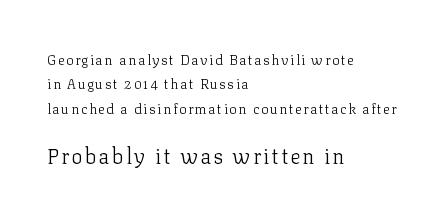
{"italic": "no", "bold": "no", "underline": "no", "align": "left", "line_spacing_ratio": 1.74, "larger_block": "second", "size_ratio": 1.5, "glyph_px": 21}
